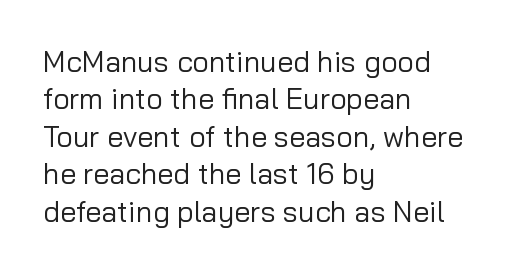
{"serif": "no", "italic": "no", "bold": "no", "weight": "regular", "width": "normal", "stroke_contrast": "low", "x_height": "medium", "monospaced": "no", "underline": "no", "align": "left", "line_spacing": "normal", "line_spacing_ratio": 1.29, "letter_spacing": "normal", "letter_spacing_em": 0.0, "glyph_px": 29}
